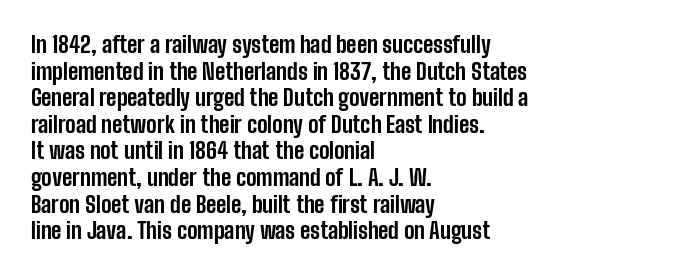
Q: Is the text bold? A: Yes.
Q: Is the text italic (slanted)? A: No, it is upright.
Q: Is the text underlined? A: No.
Q: How is the paragraph aligned? A: Left-aligned.
Q: Is the spacing between letters normal or unusually wide? A: Normal.
